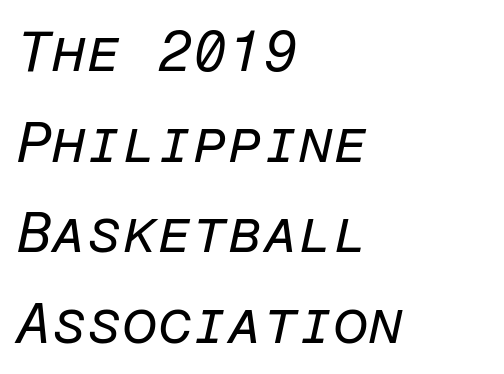
Just letters on the line, the space beneath them empty. Characters are canted at an angle relative to the baseline's perpendicular. The passage is arranged the way most books set body copy — flush left. These glyphs show unthickened strokes, regular width or finer. Note the uniform advance width — an 'i' takes as much space as an 'm'. Default kerning and tracking; the words read as compact shapes.
